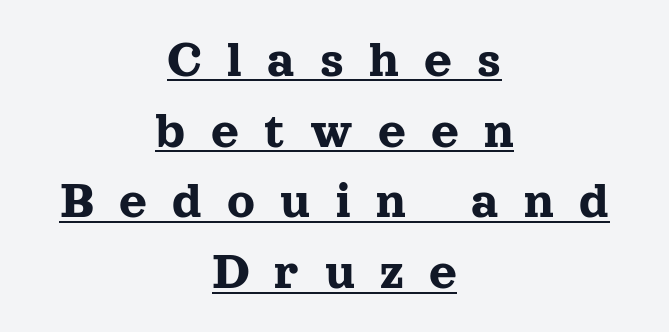
Q: Is the text italic (slanted)? A: No, it is upright.
Q: Is the typeface a serif or a sans-serif typeface? A: Serif.
Q: Is the text underlined? A: Yes.
Q: How is the paragraph aligned? A: Centered.
Q: Is the spacing between letters normal or unusually wide? A: Unusually wide.
Q: Is the spacing between lines tight, normal or loose? A: Normal.
Q: Width (condensed, normal, or wide)? A: Normal.
Q: x-height? A: Medium.
Q: Monospaced? A: No.
